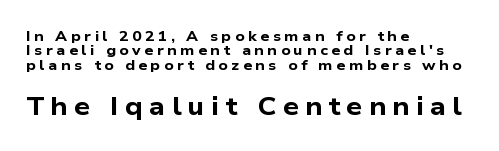
The following chunk of copy outweighs the initial chunk in type size. These words are printed bold, with thick strokes throughout. Honestly, the letter spacing is so wide it's the main thing you notice. Alignment: flush left. Very little white space separates one row of letters from the next. The space beneath each line is pristine and unruled.
